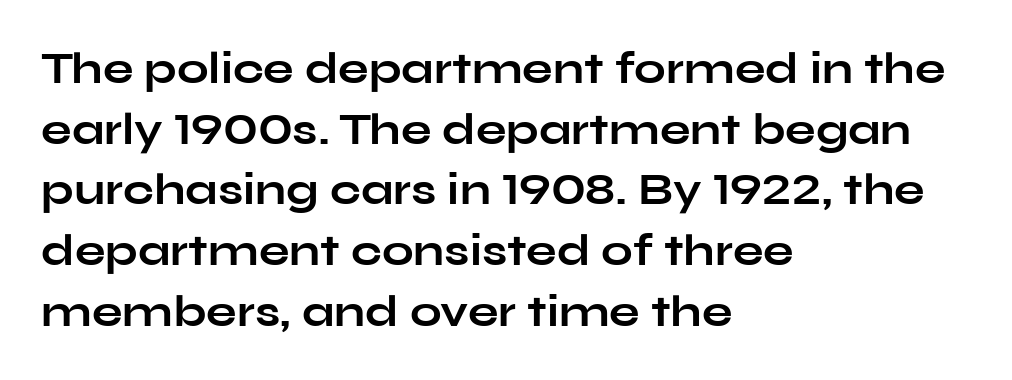
The image shows 45 px bold, wide sans-serif type, upright; set left-aligned, normal line spacing (1.35x), normal letter spacing, not underlined; low stroke contrast and a medium x-height.
